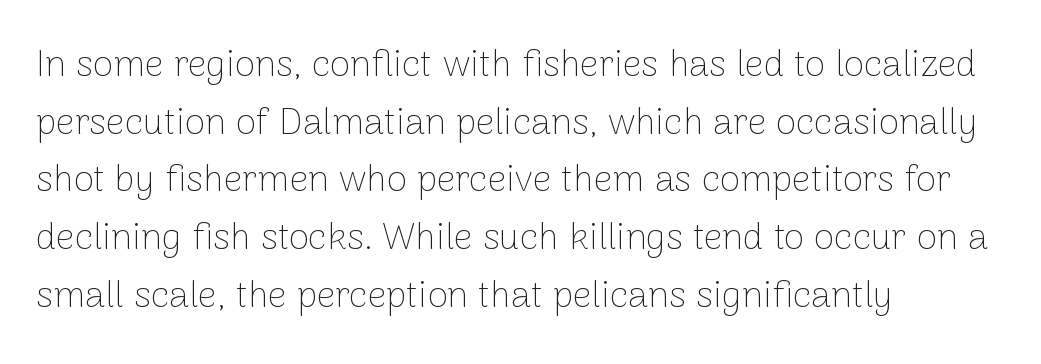
The image shows 37 px thin sans-serif type, upright; set left-aligned, normal line spacing (1.56x), normal letter spacing, not underlined; low stroke contrast and a medium x-height.
